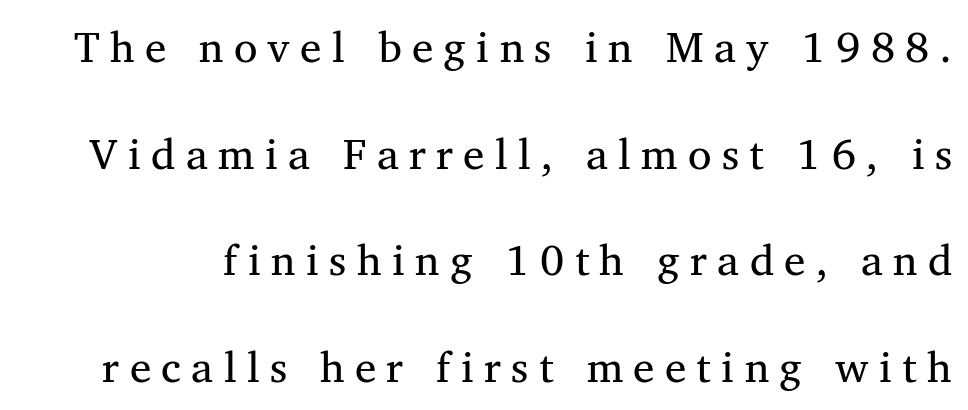
{"serif": "yes", "italic": "no", "bold": "no", "weight": "regular", "width": "normal", "stroke_contrast": "medium", "x_height": "medium", "monospaced": "no", "underline": "no", "line_spacing": "loose", "line_spacing_ratio": 2.48, "letter_spacing": "wide", "letter_spacing_em": 0.24, "glyph_px": 43}
